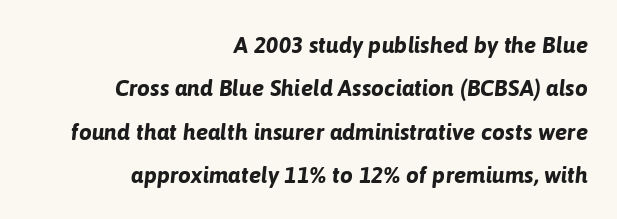
{"italic": "yes", "lean": "right", "slant_degrees": 6, "bold": "yes", "underline": "no", "align": "right", "line_spacing_ratio": 1.89, "letter_spacing": "normal", "letter_spacing_em": 0.0, "glyph_px": 23}
